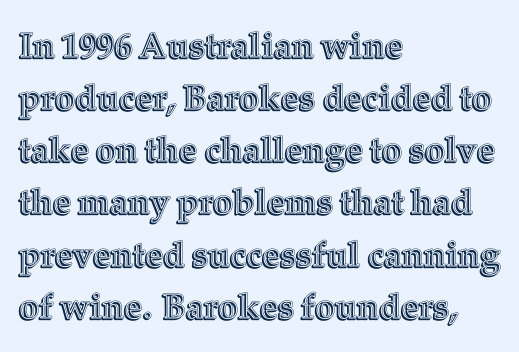
{"italic": "no", "width": "normal", "x_height": "medium", "monospaced": "no", "underline": "no", "align": "left", "line_spacing": "normal", "line_spacing_ratio": 1.49, "letter_spacing": "normal", "letter_spacing_em": 0.0, "glyph_px": 35}
